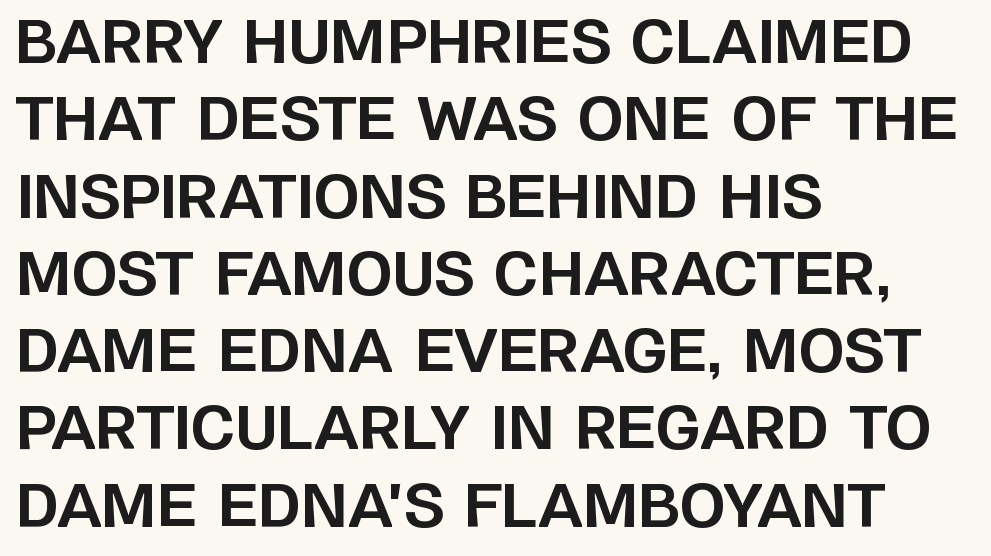
Q: Is the text bold? A: Yes.
Q: Is the text italic (slanted)? A: No, it is upright.
Q: Is the typeface a serif or a sans-serif typeface? A: Sans-serif.
Q: Is the text underlined? A: No.
Q: How is the paragraph aligned? A: Left-aligned.
Q: Is the spacing between letters normal or unusually wide? A: Normal.
Q: Is the spacing between lines tight, normal or loose? A: Normal.
Q: Width (condensed, normal, or wide)? A: Normal.
Q: Stroke contrast? A: Low.
Q: x-height? A: Large.
Q: Monospaced? A: No.
